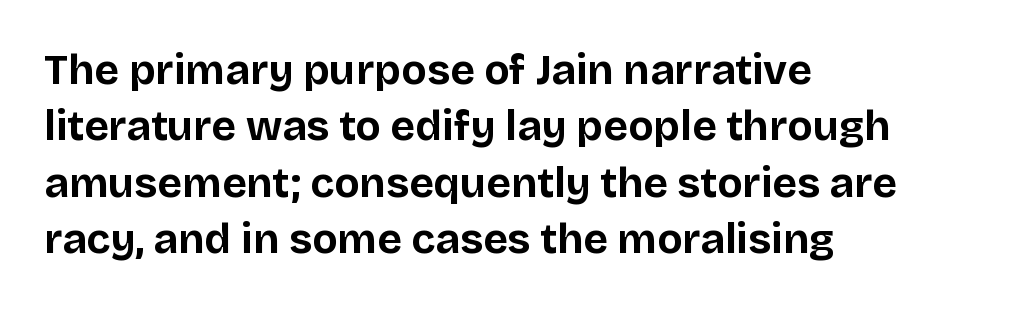
{"serif": "no", "italic": "no", "bold": "yes", "weight": "bold", "width": "normal", "stroke_contrast": "low", "x_height": "large", "monospaced": "no", "underline": "no", "align": "left", "line_spacing": "normal", "line_spacing_ratio": 1.34, "letter_spacing": "normal", "letter_spacing_em": 0.0, "glyph_px": 42}
